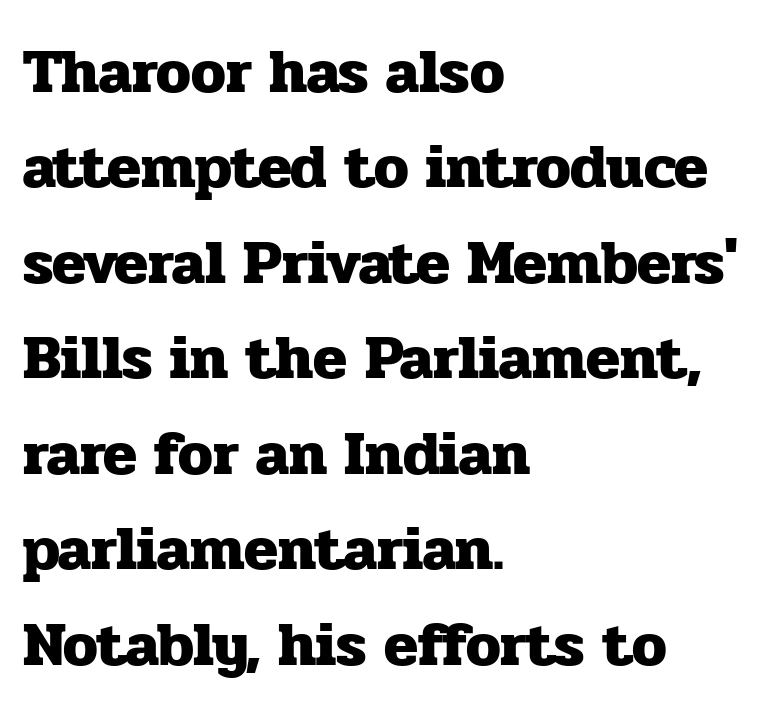
The image shows 62 px heavy serif type, upright; set left-aligned, normal line spacing (1.54x), normal letter spacing, not underlined; low stroke contrast and a medium x-height.
